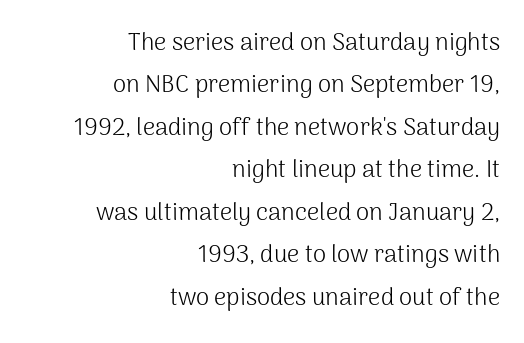
The face looks like a standard text weight, possibly lighter. Casual observation: everything's shoved over to the right. Notice how the stems are strictly vertical — no italics here. What stands out about the letter spacing? Nothing — it is the standard amount. Only glyphs here, with clear space below each row.
